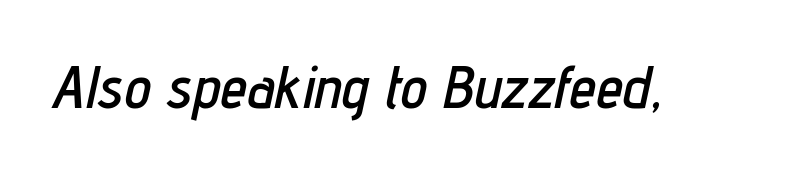
{"italic": "yes", "lean": "right", "slant_degrees": 12, "width": "condensed", "stroke_contrast": "low", "x_height": "medium", "monospaced": "no", "underline": "no", "letter_spacing": "normal", "letter_spacing_em": 0.0, "glyph_px": 60}
